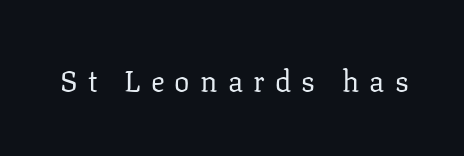
Q: Is the text bold? A: No.
Q: Is the text italic (slanted)? A: No, it is upright.
Q: Is the typeface a serif or a sans-serif typeface? A: Serif.
Q: Is the text underlined? A: No.
Q: Is the spacing between letters normal or unusually wide? A: Unusually wide.
Q: Width (condensed, normal, or wide)? A: Normal.
Q: Stroke contrast? A: Low.
Q: x-height? A: Medium.
Q: Monospaced? A: No.
